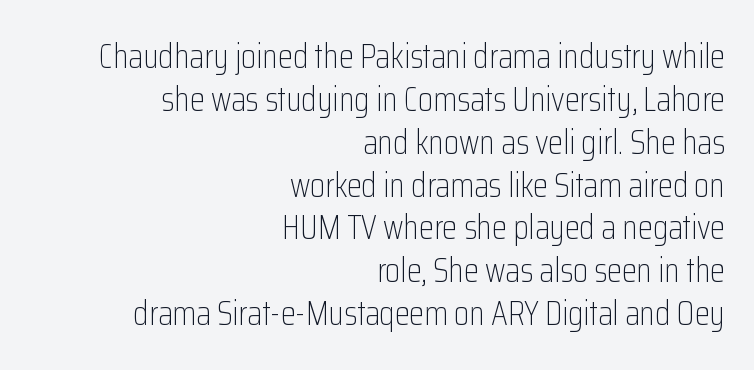
The letters stand straight up with perfectly vertical stems. These lines are rendered in a variable-pitch font. The letters sit at their default tracking, neither squeezed nor spread. The passage is arranged like a letterhead date or caption credit — flush right. Words float on clear page, feet unadorned. Heft: none added — not bold.
